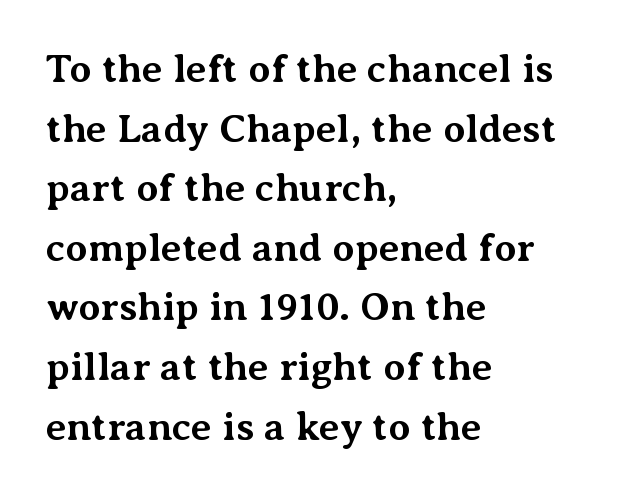
Does the type have serifs? Yes, each stem ends in a small foot. In terms of posture, this sample is upright. Set as a true bold cut, around the 700 mark. Descenders are the only things crossing below the line. This sample has the flowing, uneven cadence of proportional lettering.
